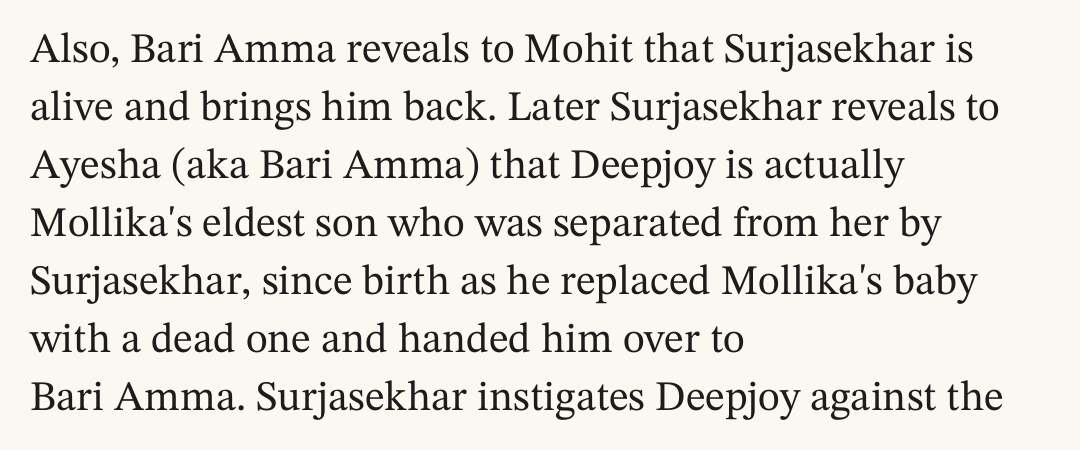
The rendering uses natural spacing where letterforms have individual widths. Summary of vertical rhythm: regular, with standard interline spacing. Unlike a clean sans, this face finishes its strokes with serifs. Has an underline been added? It has not. The letters sit at their default tracking, neither squeezed nor spread. Rendered with straight, roman letterforms.
